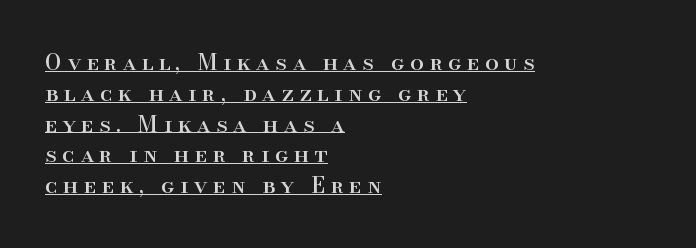
Q: Is the text italic (slanted)? A: No, it is upright.
Q: Is the text underlined? A: Yes.
Q: How is the paragraph aligned? A: Left-aligned.
Q: Is the spacing between letters normal or unusually wide? A: Unusually wide.
Q: Is the spacing between lines tight, normal or loose? A: Normal.
